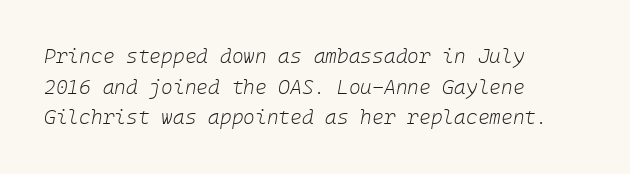
Beneath every word, the page is bare. Interline gaps are of average width in this sample. Look at the tracking — it's just the regular setting, nothing added. This sample is left-justified, so line endings fall wherever the words run out. Weight: regular or lighter.
